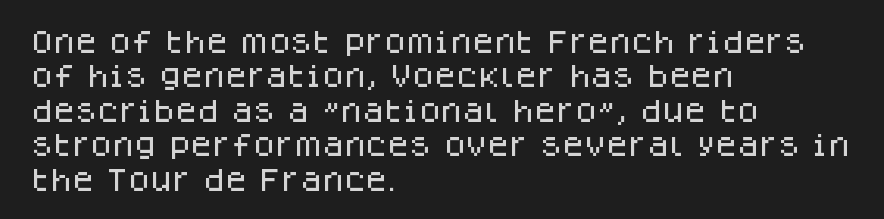
Style check: upright. All the whitespace from short lines collects on the right. Rule under the text: the space is simply empty. Leading matches the norm, producing a regular column.
